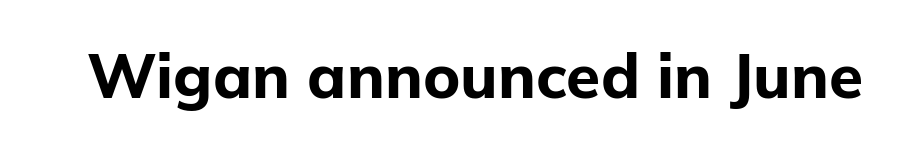
Q: Is the text bold? A: Yes.
Q: Is the text italic (slanted)? A: No, it is upright.
Q: Is the typeface a serif or a sans-serif typeface? A: Sans-serif.
Q: Is the text underlined? A: No.
Q: Is the spacing between letters normal or unusually wide? A: Normal.
Q: Width (condensed, normal, or wide)? A: Normal.
Q: Stroke contrast? A: Low.
Q: x-height? A: Medium.
Q: Monospaced? A: No.
